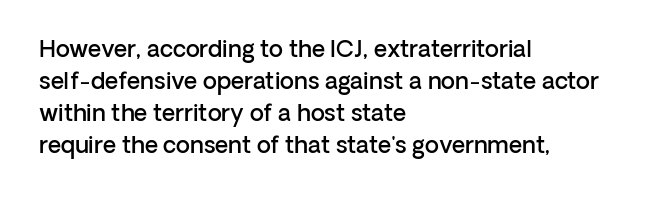
The image shows 23 px text type, upright; set left-aligned, normal line spacing (1.39x), normal letter spacing, not underlined.
